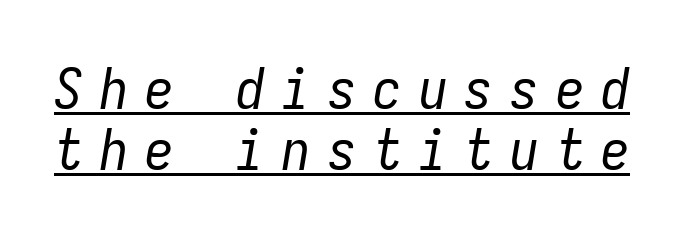
A typographer would call this underscored text. Line spacing here is tight. This is oblique type, the kind used for emphasis or titles. Stem width sits at or under what a default text font uses. Tracking value appears strongly positive — letters spread wide.
